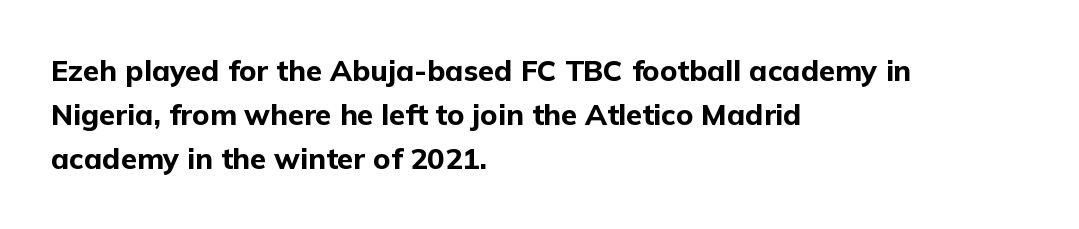
Reading down the column, the eye jumps a familiar distance to each next line. Each letter keeps its own natural width here, so spacing adapts to shape. Leftover space on each line is placed entirely after the last word. You could call the tracking neutral — neither tight nor loose. Check where the strokes stop: nothing finishes them off — pure sans.
